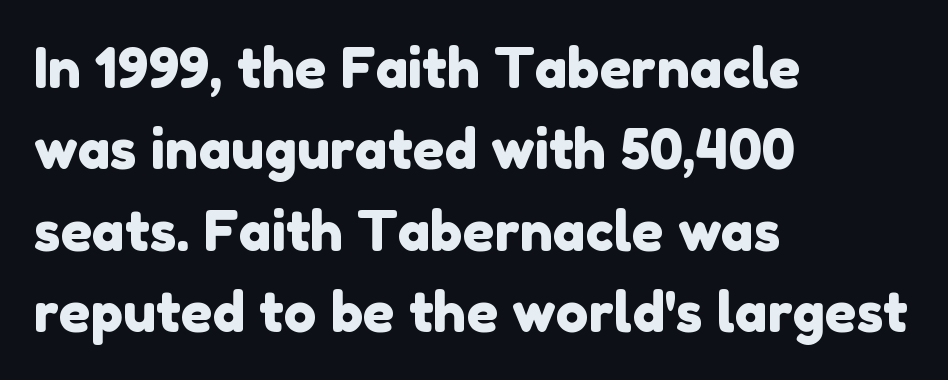
Q: Is the typeface a serif or a sans-serif typeface? A: Sans-serif.
Q: Is the text underlined? A: No.
Q: How is the paragraph aligned? A: Left-aligned.
Q: Is the spacing between letters normal or unusually wide? A: Normal.
Q: Is the spacing between lines tight, normal or loose? A: Normal.
Q: Width (condensed, normal, or wide)? A: Normal.
Q: Stroke contrast? A: Low.
Q: x-height? A: Medium.
Q: Monospaced? A: No.
